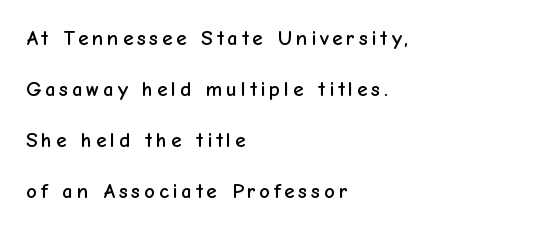
The image shows 21 px text type, upright; set left-aligned, loose line spacing (2.43x), not underlined.
